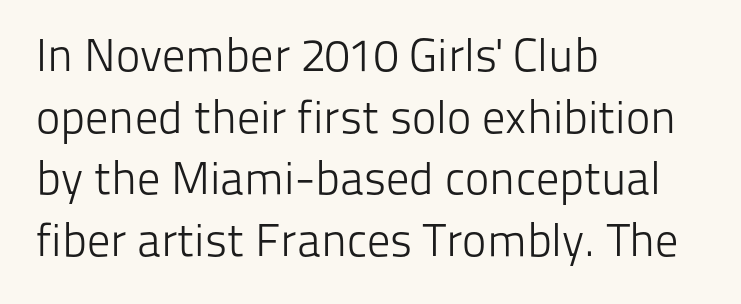
The image shows 46 px light sans-serif type, upright; set left-aligned, normal line spacing (1.34x), normal letter spacing, not underlined; low stroke contrast and a medium x-height.
